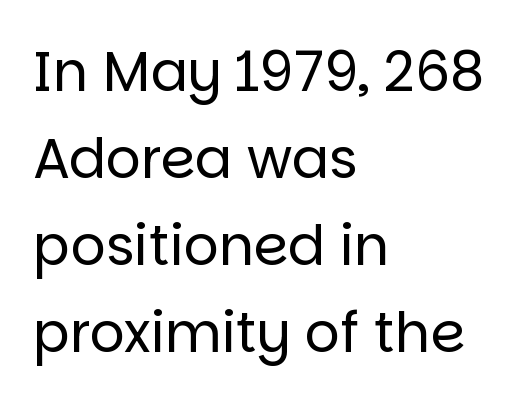
Q: Is the text bold? A: No.
Q: Is the text italic (slanted)? A: No, it is upright.
Q: Is the typeface a serif or a sans-serif typeface? A: Sans-serif.
Q: Is the text underlined? A: No.
Q: How is the paragraph aligned? A: Left-aligned.
Q: Is the spacing between letters normal or unusually wide? A: Normal.
Q: Is the spacing between lines tight, normal or loose? A: Normal.
Q: Width (condensed, normal, or wide)? A: Normal.
Q: Stroke contrast? A: Low.
Q: x-height? A: Large.
Q: Monospaced? A: No.
